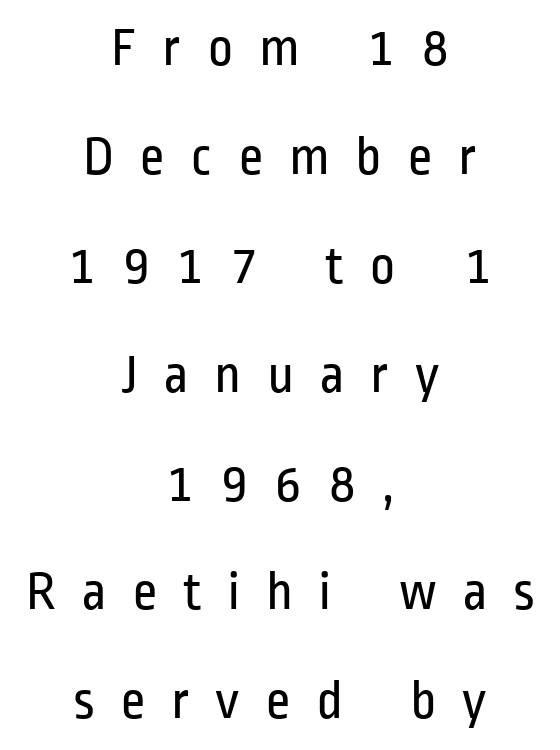
The space directly below the letters is spotless. The rendering inserts visible extra space after every character. Note the varied advance widths — an 'i' is clearly narrower than an 'm'. Nope, no serifs anywhere on these letters. This rendering uses center alignment, leaving both contours irregular but symmetric.
